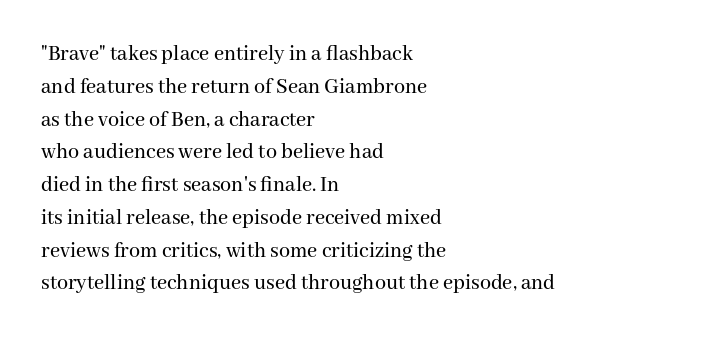
Q: Is the text italic (slanted)? A: No, it is upright.
Q: Is the text underlined? A: No.
Q: How is the paragraph aligned? A: Left-aligned.
Q: Is the spacing between letters normal or unusually wide? A: Normal.
Q: Is the spacing between lines tight, normal or loose? A: Normal.
